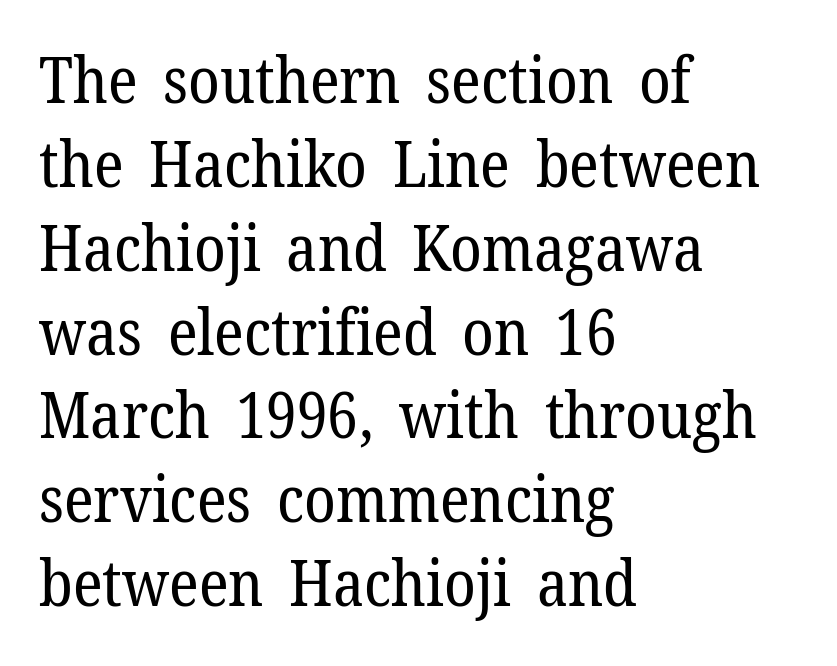
The image shows 64 px regular-weight serif type, upright; set left-aligned, normal line spacing (1.31x), normal letter spacing, not underlined; low stroke contrast and a medium x-height.
